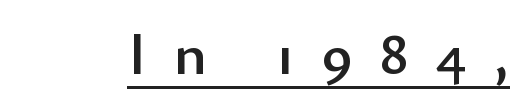
{"serif": "no", "italic": "no", "width": "normal", "stroke_contrast": "low", "x_height": "small", "monospaced": "no", "underline": "yes", "letter_spacing": "wide", "letter_spacing_em": 0.43, "glyph_px": 62}
